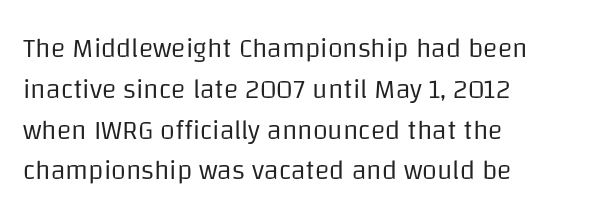
The image shows 27 px text type, upright; set left-aligned, normal line spacing (1.51x), normal letter spacing, not underlined.
